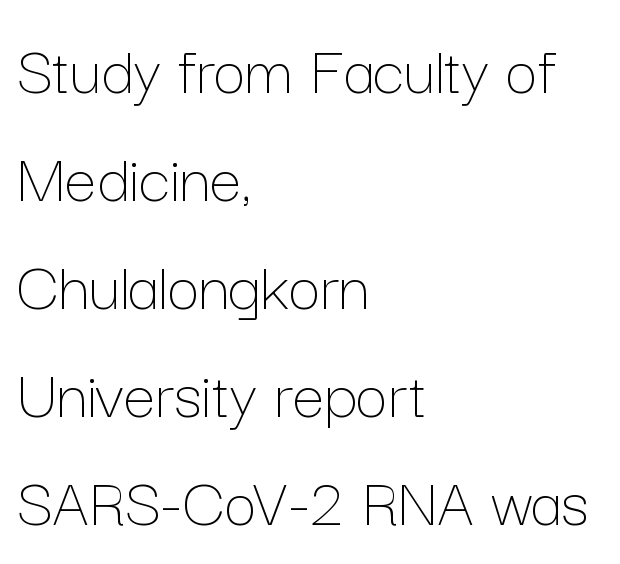
{"italic": "no", "bold": "no", "weight": "thin", "width": "normal", "stroke_contrast": "low", "x_height": "medium", "monospaced": "no", "underline": "no", "align": "left", "line_spacing": "normal", "line_spacing_ratio": 1.52, "letter_spacing": "normal", "letter_spacing_em": 0.0, "glyph_px": 71}
